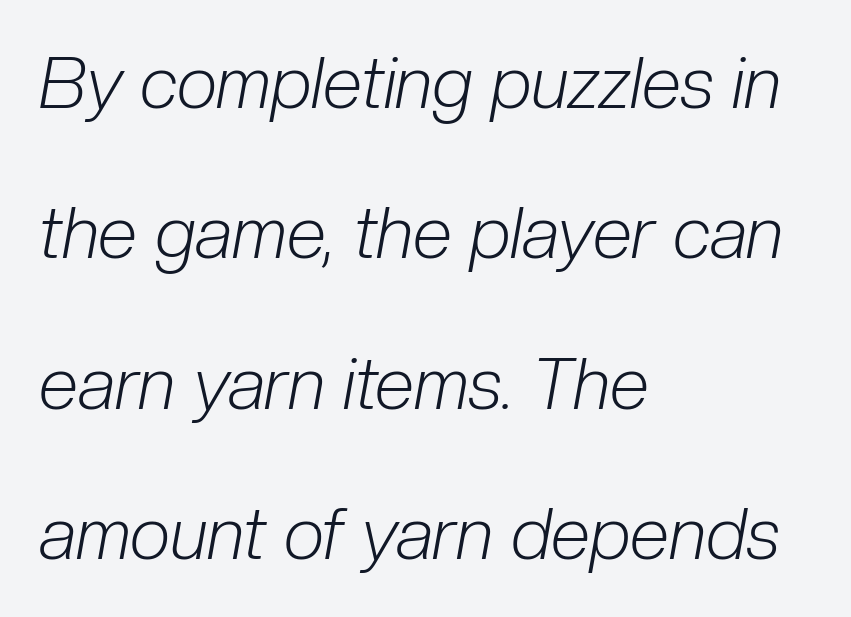
Q: Is the text bold? A: No.
Q: Is the text italic (slanted)? A: Yes, it leans right by about 10 degrees.
Q: Is the text underlined? A: No.
Q: How is the paragraph aligned? A: Left-aligned.
Q: Is the spacing between letters normal or unusually wide? A: Normal.
Q: Is the spacing between lines tight, normal or loose? A: Loose.
Q: Width (condensed, normal, or wide)? A: Condensed.
Q: Stroke contrast? A: Low.
Q: x-height? A: Medium.
Q: Monospaced? A: No.
